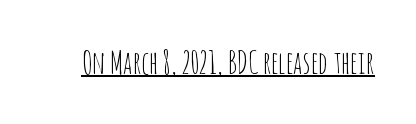
{"serif": "no", "italic": "no", "bold": "no", "weight": "thin", "width": "condensed", "stroke_contrast": "low", "x_height": "large", "monospaced": "no", "underline": "yes", "letter_spacing": "normal", "letter_spacing_em": 0.0, "glyph_px": 31}
